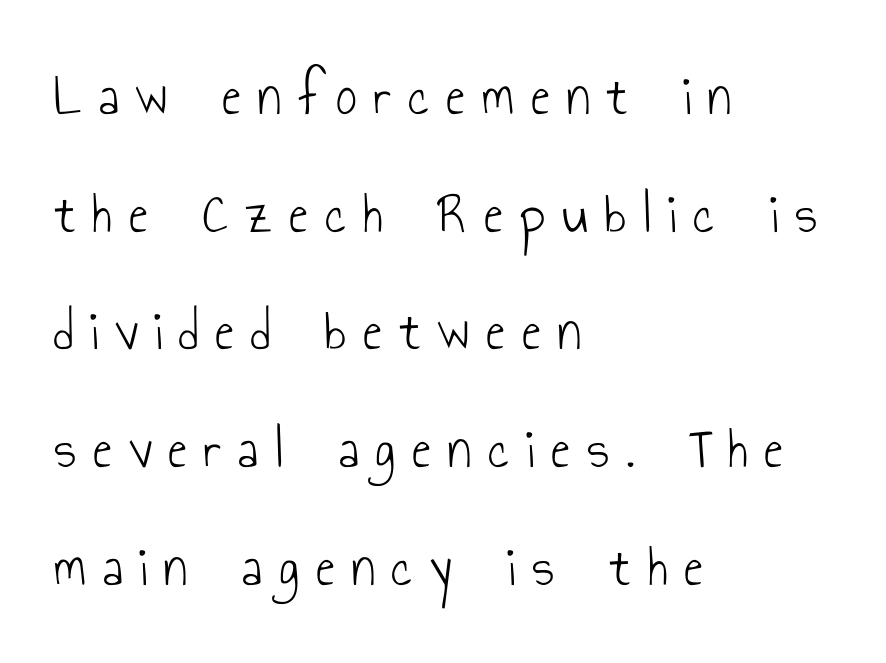
The image shows 58 px light, condensed sans-serif type, upright; set left-aligned, loose line spacing (2.03x), unusually wide letter spacing (+0.29 em), not underlined; low stroke contrast and a small x-height.
